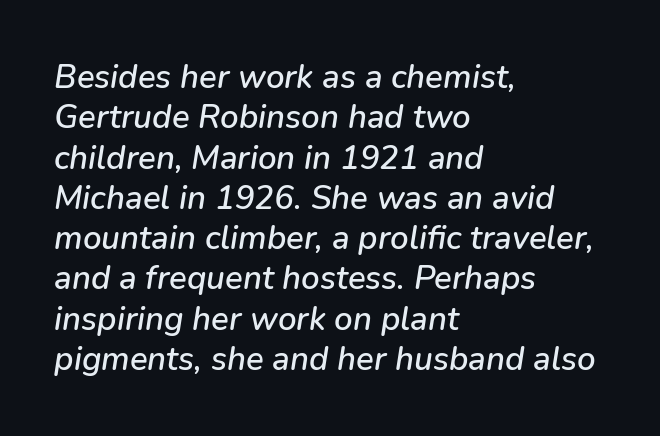
Typeset ragged right — the left edge is the straight one. The passage shown is typed in a proportional face where columns would drift. Characters follow at the spacing the type designer built in. The font's italic variant was chosen for this text.
